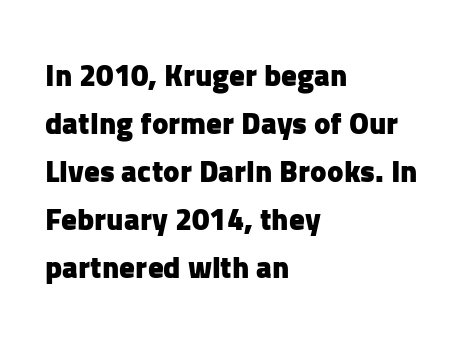
{"serif": "no", "italic": "no", "bold": "yes", "weight": "heavy", "width": "normal", "stroke_contrast": "low", "x_height": "medium", "monospaced": "no", "underline": "no", "align": "left", "line_spacing": "normal", "line_spacing_ratio": 1.55, "letter_spacing": "normal", "letter_spacing_em": 0.0, "glyph_px": 31}
